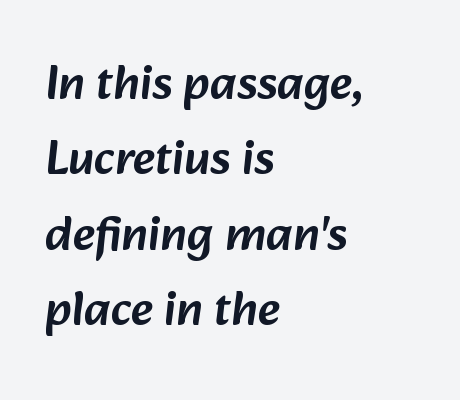
{"serif": "no", "width": "normal", "stroke_contrast": "low", "x_height": "medium", "monospaced": "no", "underline": "no", "align": "left", "line_spacing": "normal", "line_spacing_ratio": 1.54, "letter_spacing": "normal", "letter_spacing_em": 0.0, "glyph_px": 49}
